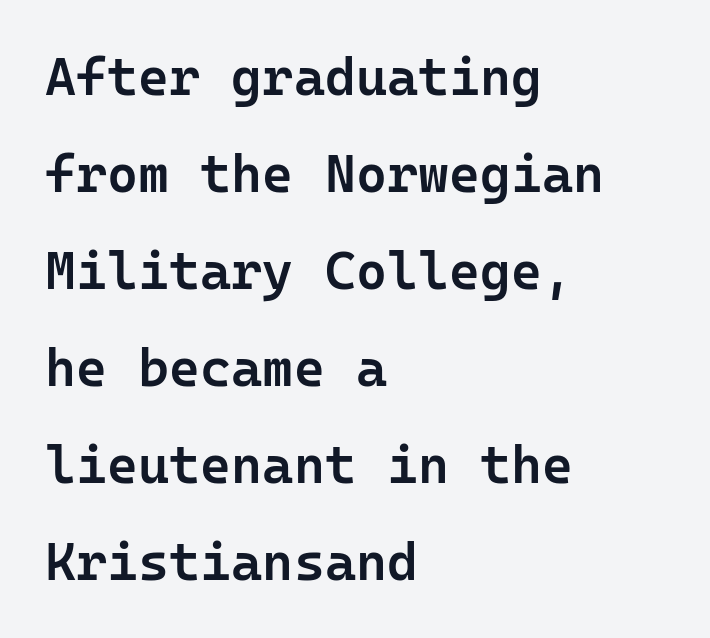
Q: Is the text bold? A: Semi-bold.
Q: Is the text italic (slanted)? A: No, it is upright.
Q: Is the typeface a serif or a sans-serif typeface? A: Sans-serif.
Q: Is the text underlined? A: No.
Q: How is the paragraph aligned? A: Left-aligned.
Q: Is the spacing between letters normal or unusually wide? A: Normal.
Q: Width (condensed, normal, or wide)? A: Normal.
Q: Stroke contrast? A: Low.
Q: x-height? A: Medium.
Q: Monospaced? A: Yes.
